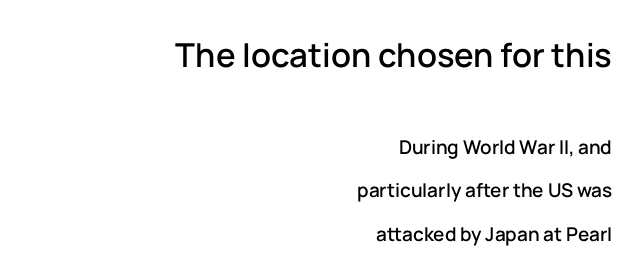
{"serif": "no", "italic": "no", "width": "normal", "stroke_contrast": "low", "x_height": "medium", "monospaced": "no", "underline": "no", "align": "right", "line_spacing": "loose", "line_spacing_ratio": 2.29, "letter_spacing": "normal", "letter_spacing_em": 0.0, "larger_block": "first", "size_ratio": 1.74, "glyph_px": 33}
